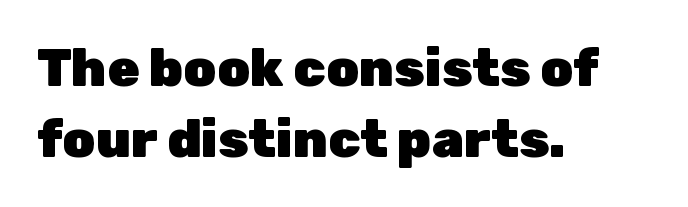
The passage shown is typed in a proportional face where columns would drift. Students, this is bold: see how much ink each stroke carries. Caption: multi-line text, flush left, ragged right. Font category for this specimen: sans-serif. Posture: upright roman.
